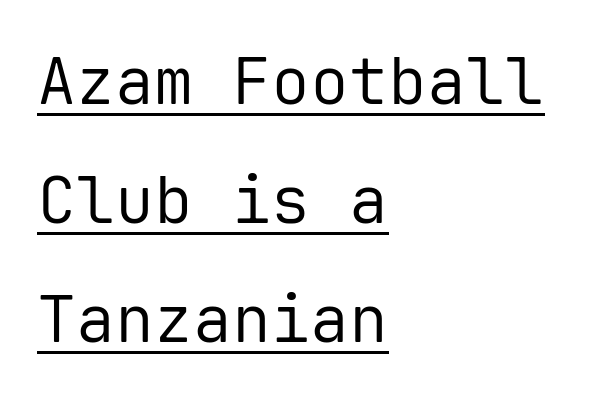
Q: Is the text bold? A: No.
Q: Is the text italic (slanted)? A: No, it is upright.
Q: Is the typeface a serif or a sans-serif typeface? A: Sans-serif.
Q: Is the text underlined? A: Yes.
Q: How is the paragraph aligned? A: Left-aligned.
Q: Is the spacing between letters normal or unusually wide? A: Normal.
Q: Width (condensed, normal, or wide)? A: Normal.
Q: Stroke contrast? A: Low.
Q: x-height? A: Medium.
Q: Monospaced? A: Yes.
